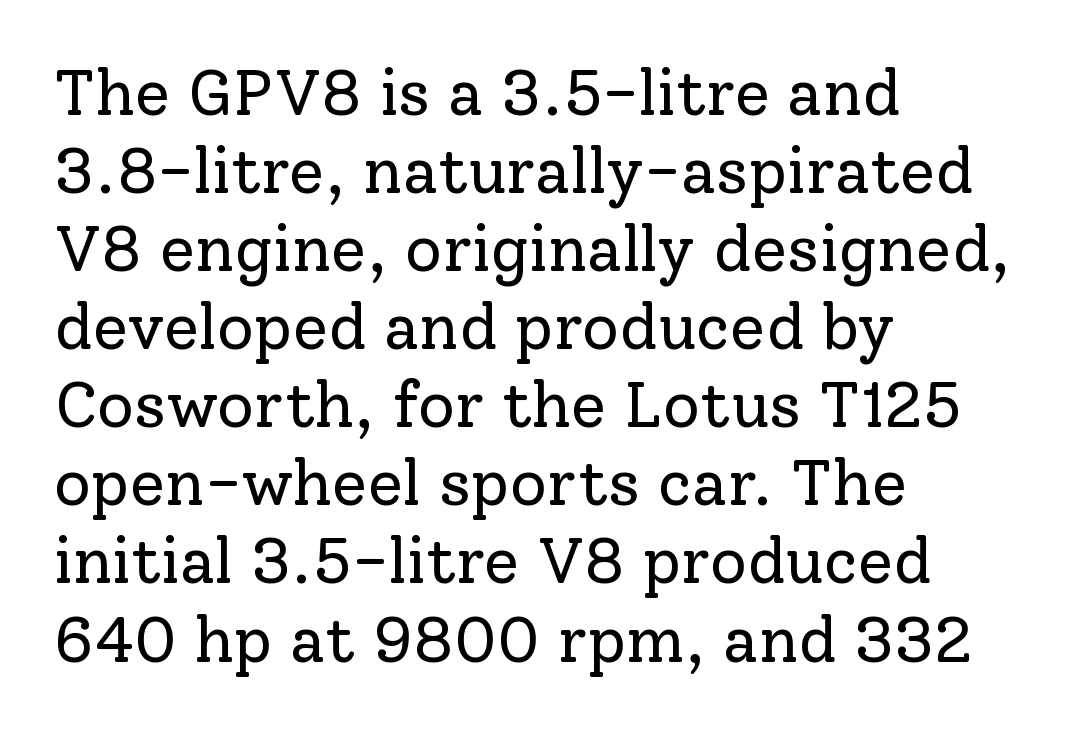
Q: Is the text bold? A: No.
Q: Is the text italic (slanted)? A: No, it is upright.
Q: Is the typeface a serif or a sans-serif typeface? A: Serif.
Q: Is the text underlined? A: No.
Q: How is the paragraph aligned? A: Left-aligned.
Q: Is the spacing between letters normal or unusually wide? A: Normal.
Q: Width (condensed, normal, or wide)? A: Normal.
Q: Stroke contrast? A: Low.
Q: x-height? A: Medium.
Q: Monospaced? A: No.
